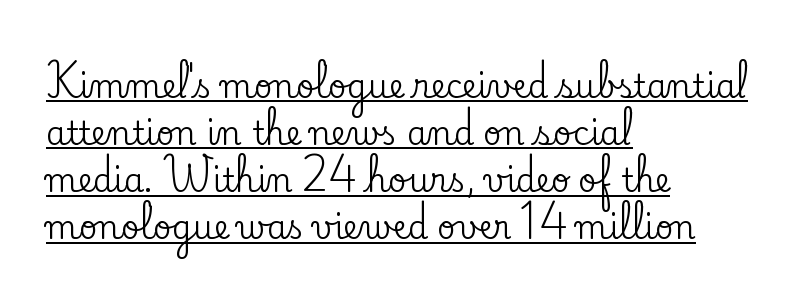
{"serif": "yes", "italic": "no", "width": "normal", "stroke_contrast": "low", "x_height": "small", "monospaced": "no", "underline": "yes", "align": "left", "line_spacing": "normal", "line_spacing_ratio": 1.47, "letter_spacing": "normal", "letter_spacing_em": 0.0, "glyph_px": 32}
